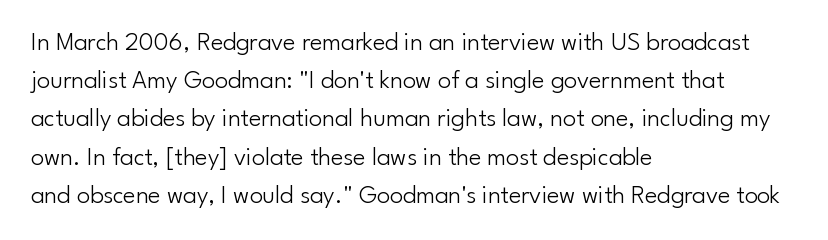
Q: Is the text bold? A: No.
Q: Is the text italic (slanted)? A: No, it is upright.
Q: Is the text underlined? A: No.
Q: How is the paragraph aligned? A: Left-aligned.
Q: Is the spacing between letters normal or unusually wide? A: Normal.
Q: Is the spacing between lines tight, normal or loose? A: Normal.
